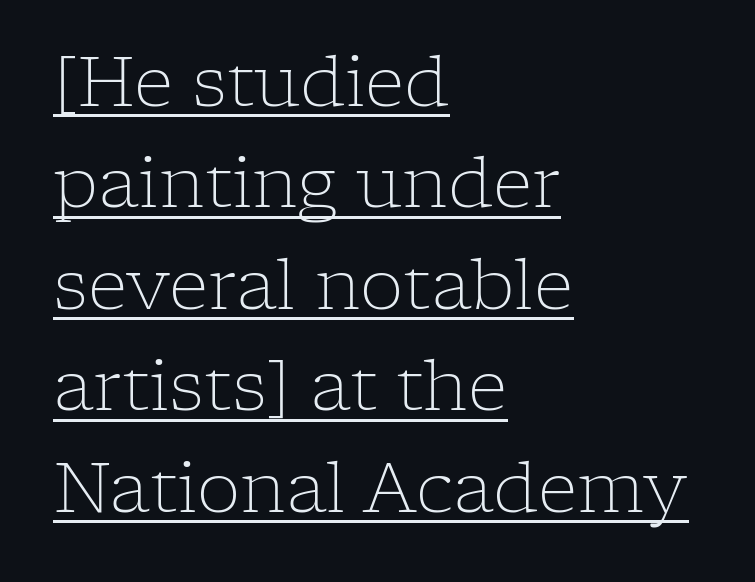
You can tell it's not italic because the verticals are truly vertical. Reading down the column, the eye jumps a familiar distance to each next line. Horizontal alignment here is leftward, the default for most running prose. The font is comparable to plain body text, perhaps lighter. A typographer would call this underscored text. Yep, those are serifs on the letters.
